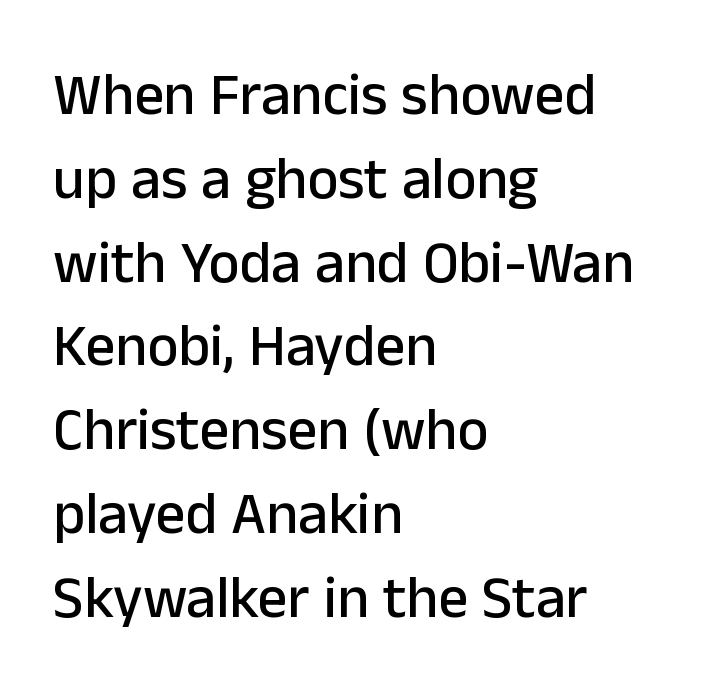
Honestly, there is no underline to notice here at all. The gaps between neighbouring characters are ordinary and unremarkable. How would I describe the line gaps? Plain and ordinary. If you drew a ruler down the left edge, every line would touch it.
